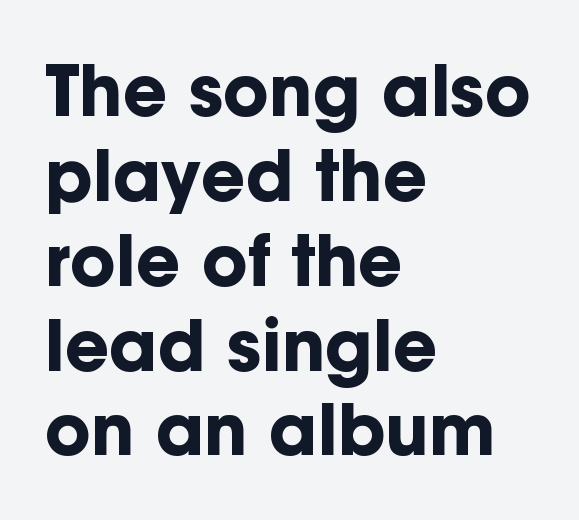
Q: Is the text bold? A: Yes.
Q: Is the text italic (slanted)? A: No, it is upright.
Q: Is the typeface a serif or a sans-serif typeface? A: Sans-serif.
Q: Is the text underlined? A: No.
Q: How is the paragraph aligned? A: Left-aligned.
Q: Is the spacing between letters normal or unusually wide? A: Normal.
Q: Width (condensed, normal, or wide)? A: Normal.
Q: Stroke contrast? A: Low.
Q: x-height? A: Medium.
Q: Monospaced? A: No.
